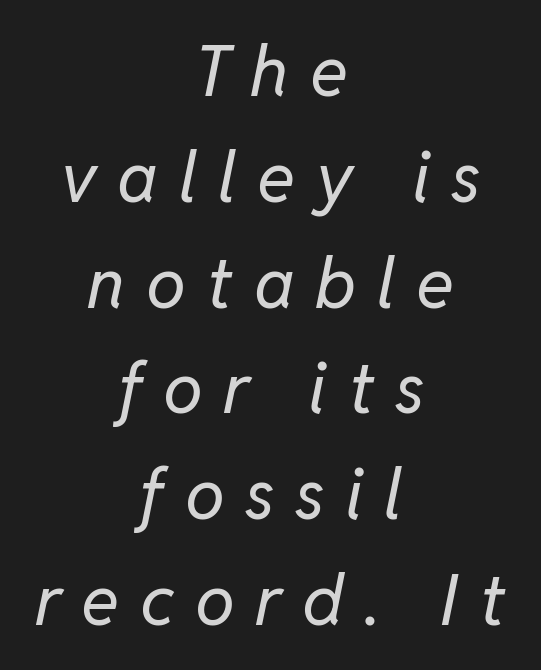
Q: Is the text bold? A: No.
Q: Is the text italic (slanted)? A: Yes, it leans right by about 11 degrees.
Q: Is the text underlined? A: No.
Q: How is the paragraph aligned? A: Centered.
Q: Is the spacing between letters normal or unusually wide? A: Unusually wide.
Q: Is the spacing between lines tight, normal or loose? A: Normal.
Q: Width (condensed, normal, or wide)? A: Normal.
Q: Stroke contrast? A: Low.
Q: x-height? A: Medium.
Q: Monospaced? A: No.
